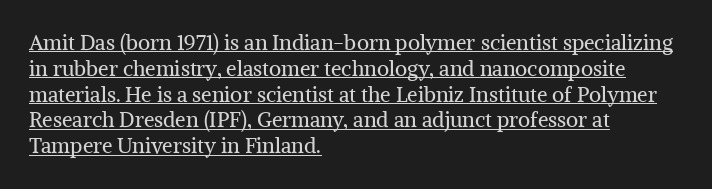
{"italic": "no", "bold": "no", "underline": "yes", "align": "left", "line_spacing_ratio": 1.23, "letter_spacing": "normal", "letter_spacing_em": 0.0, "glyph_px": 21}
